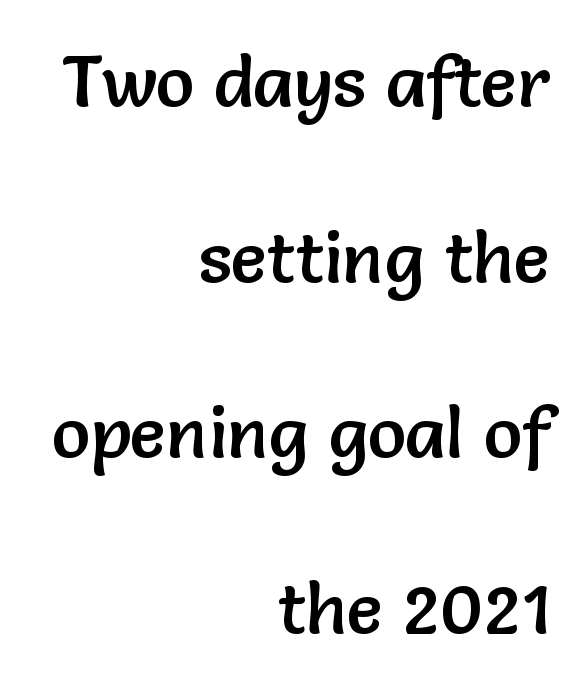
The image shows 72 px sans-serif type, upright; set right-aligned, loose line spacing (2.44x), normal letter spacing, not underlined; low stroke contrast and a medium x-height.
